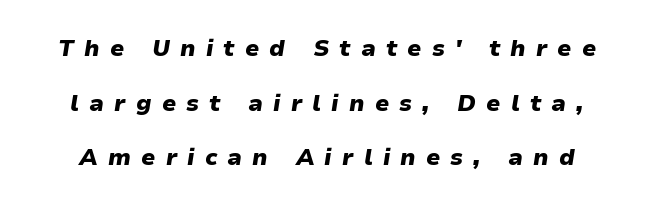
Q: Is the text bold? A: Yes.
Q: Is the text italic (slanted)? A: Yes, it leans right by about 9 degrees.
Q: Is the text underlined? A: No.
Q: Is the spacing between letters normal or unusually wide? A: Unusually wide.
Q: Is the spacing between lines tight, normal or loose? A: Loose.
